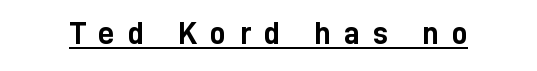
Q: Is the text bold? A: Yes.
Q: Is the text italic (slanted)? A: No, it is upright.
Q: Is the typeface a serif or a sans-serif typeface? A: Sans-serif.
Q: Is the text underlined? A: Yes.
Q: Is the spacing between letters normal or unusually wide? A: Unusually wide.
Q: Width (condensed, normal, or wide)? A: Condensed.
Q: Stroke contrast? A: Low.
Q: x-height? A: Medium.
Q: Monospaced? A: No.
